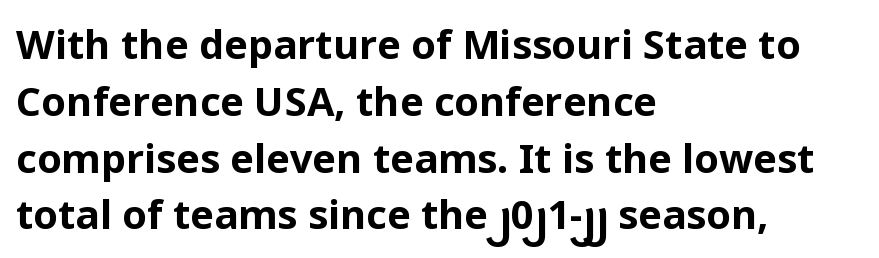
{"serif": "no", "italic": "no", "bold": "yes", "weight": "bold", "width": "normal", "stroke_contrast": "low", "x_height": "medium", "monospaced": "no", "underline": "no", "align": "left", "line_spacing": "normal", "line_spacing_ratio": 1.42, "letter_spacing": "normal", "letter_spacing_em": 0.0, "glyph_px": 40}
